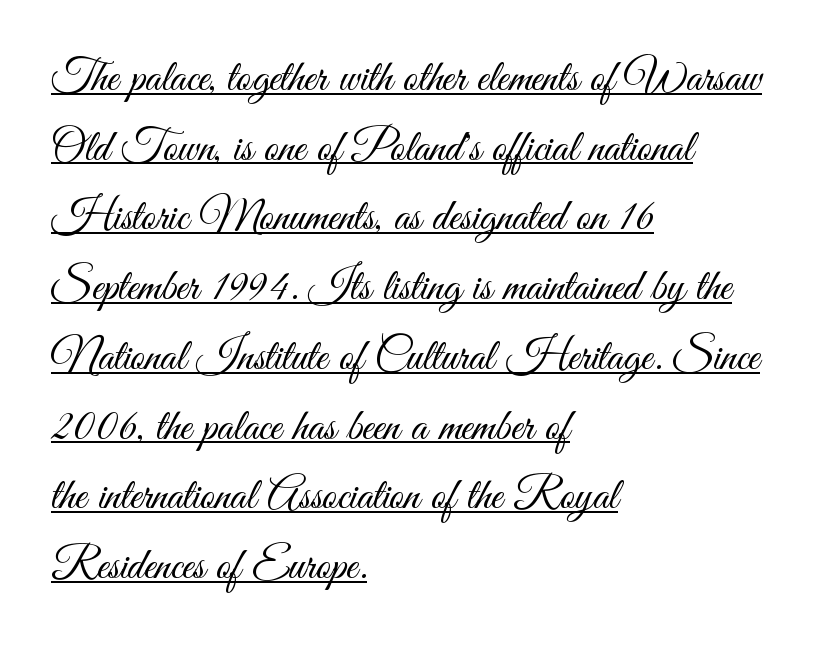
The image shows 45 px light, condensed sans-serif type; set left-aligned, normal line spacing (1.55x), normal letter spacing, underlined; medium stroke contrast and a small x-height.
